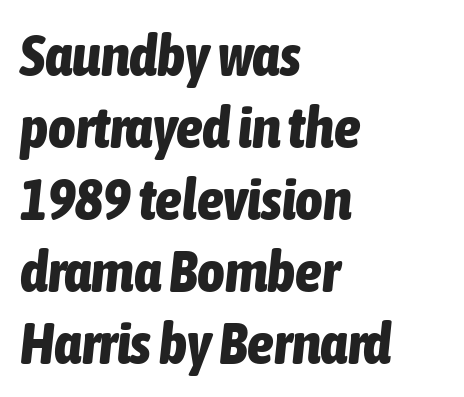
The image shows 59 px bold, condensed type, italic (leaning right); set left-aligned, line spacing 1.22x, normal letter spacing, not underlined; low stroke contrast and a medium x-height.
